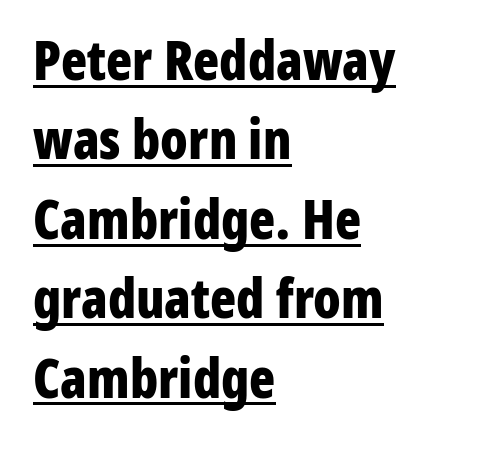
{"serif": "no", "italic": "no", "bold": "yes", "weight": "bold", "width": "condensed", "stroke_contrast": "low", "x_height": "medium", "monospaced": "no", "underline": "yes", "align": "left", "line_spacing": "normal", "line_spacing_ratio": 1.47, "letter_spacing": "normal", "letter_spacing_em": 0.0, "glyph_px": 54}
